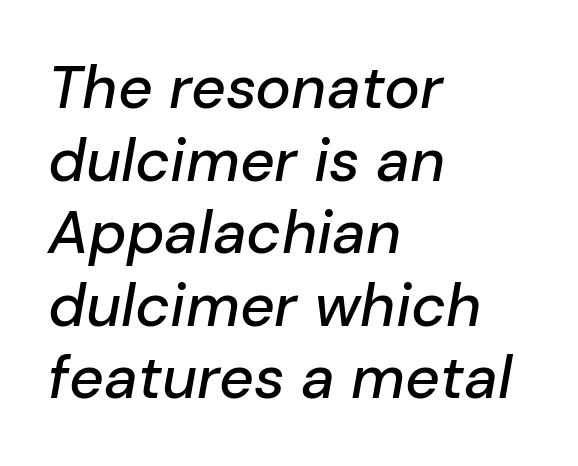
The image shows 60 px text type, italic (leaning right); set left-aligned, line spacing 1.21x, normal letter spacing, not underlined; low stroke contrast and a medium x-height.
